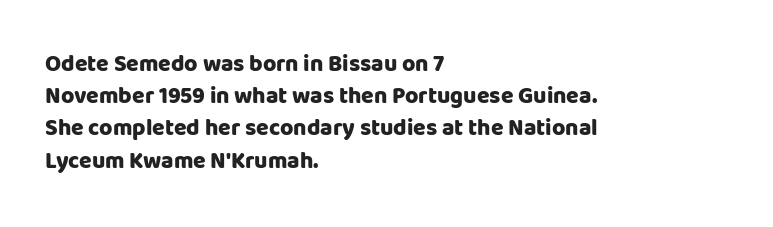
Teacher's note: observe the even left margin — that is flush-left alignment. Tracking here is standard; glyphs follow each other at the usual distance. Horizontal bands of white between lines are of average thickness. Is the type bold? Yes — the strokes are clearly thick and heavy. This is the regular roman posture of the typeface.
